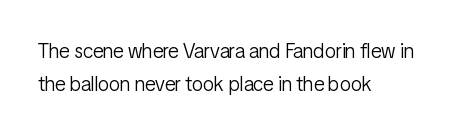
Q: Is the text bold? A: No.
Q: Is the text italic (slanted)? A: No, it is upright.
Q: Is the text underlined? A: No.
Q: How is the paragraph aligned? A: Left-aligned.
Q: Is the spacing between letters normal or unusually wide? A: Normal.
Q: Is the spacing between lines tight, normal or loose? A: Normal.
